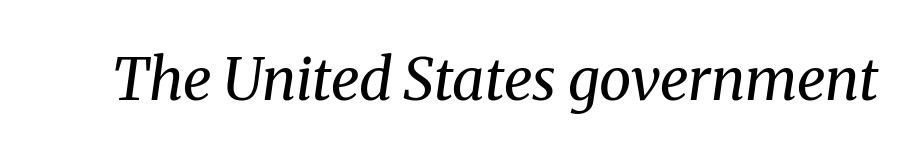
The image shows 58 px regular-weight serif type, italic (leaning right); set normal letter spacing, not underlined; medium stroke contrast and a medium x-height.
